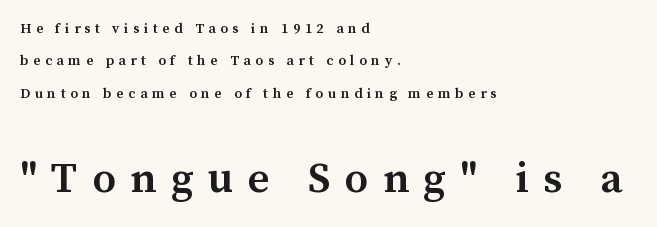
The image shows 43 px semibold serif type, upright; set left-aligned, loose line spacing (2.32x), unusually wide letter spacing (+0.33 em), not underlined; the second (bottom) block is 3.07x larger; medium stroke contrast and a medium x-height.
